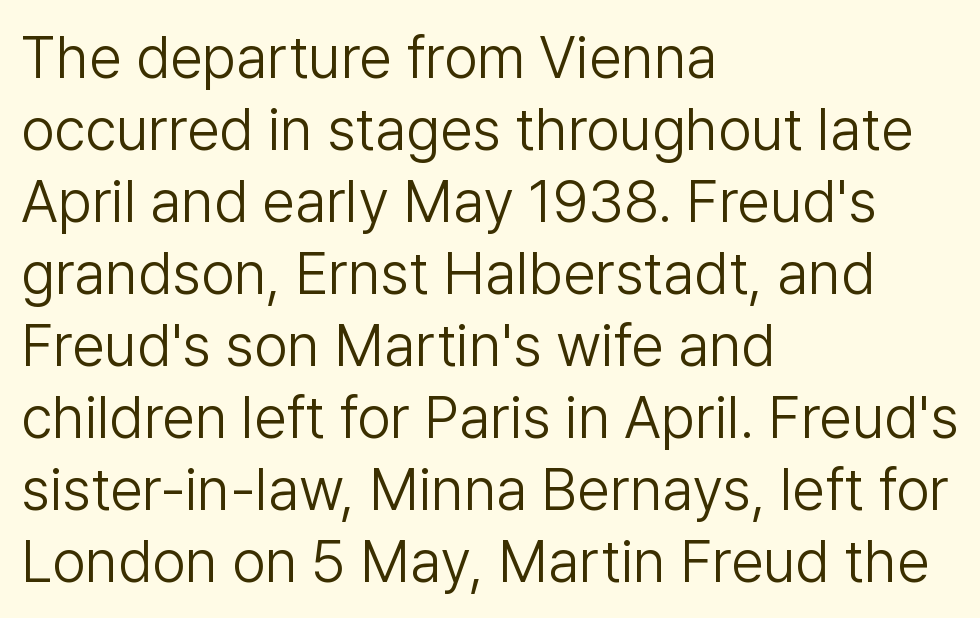
The image shows 59 px light sans-serif type, upright; set left-aligned, line spacing 1.22x, normal letter spacing, not underlined; low stroke contrast and a medium x-height.
